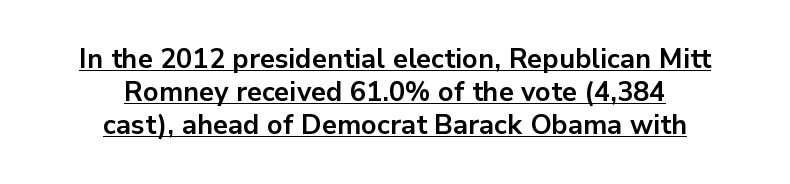
{"italic": "no", "bold": "yes", "underline": "yes", "align": "center", "line_spacing_ratio": 1.22, "letter_spacing": "normal", "letter_spacing_em": 0.0, "glyph_px": 27}
